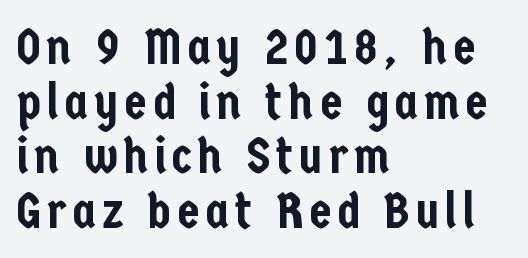
Which margin do the lines hug? The left one — the right edge is uneven. Tall strokes in this sample are plumb rather than angled. Spacing verdict: proportional, widths tailored to each character. Font category for this specimen: sans-serif.
